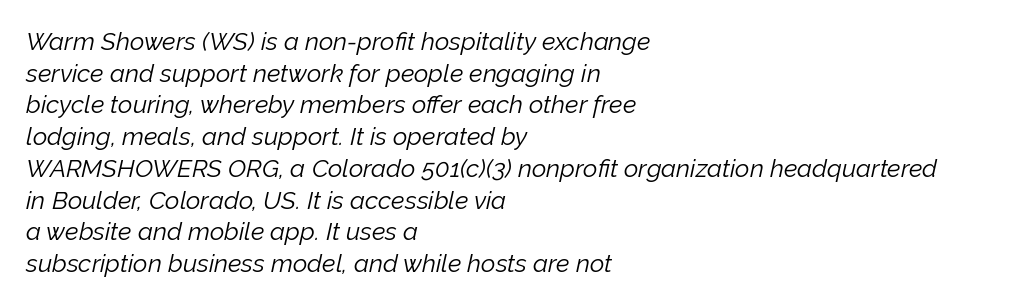
The image shows 25 px text type, italic (leaning right); set left-aligned, normal line spacing (1.27x), normal letter spacing, not underlined.
